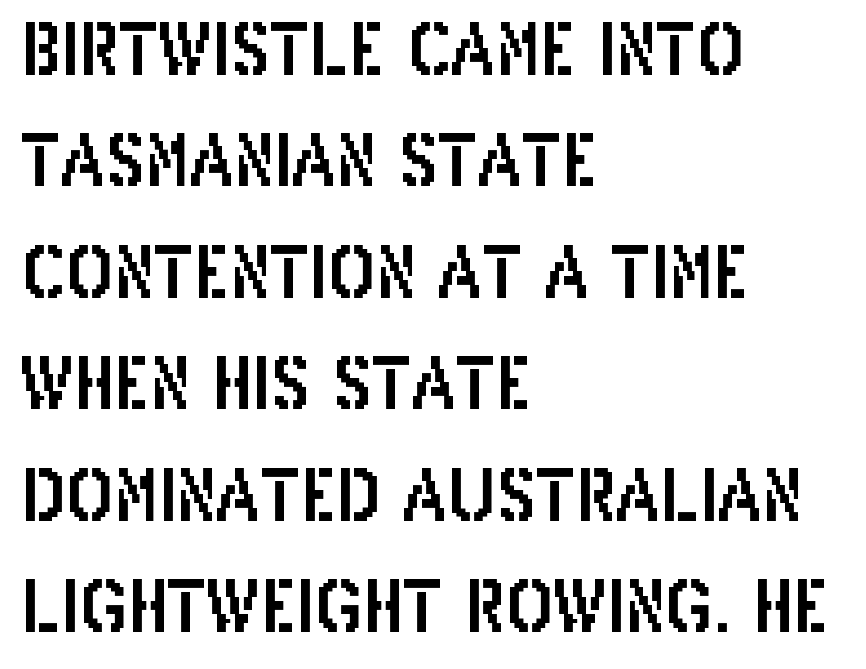
{"serif": "no", "italic": "no", "width": "condensed", "stroke_contrast": "low", "x_height": "large", "monospaced": "no", "underline": "no", "align": "left", "line_spacing": "normal", "line_spacing_ratio": 1.57, "letter_spacing": "normal", "letter_spacing_em": 0.0, "glyph_px": 71}
